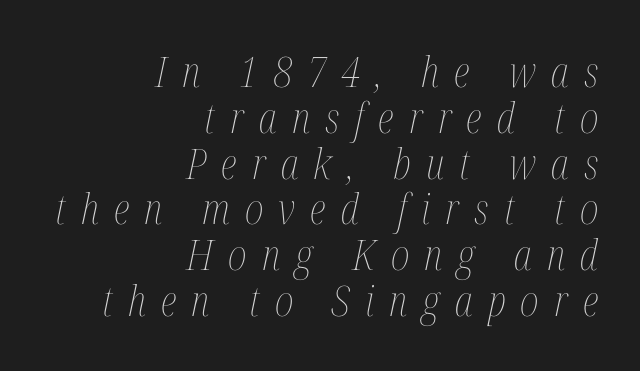
{"italic": "yes", "lean": "right", "slant_degrees": 12, "bold": "no", "weight": "thin", "width": "condensed", "stroke_contrast": "medium", "x_height": "medium", "monospaced": "no", "underline": "no", "align": "right", "line_spacing": "tight", "line_spacing_ratio": 1.09, "letter_spacing": "wide", "letter_spacing_em": 0.36, "glyph_px": 42}
